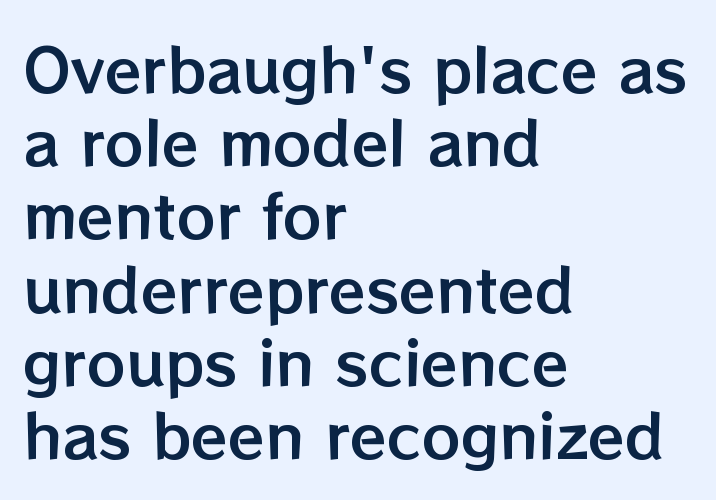
The image shows 60 px text type, upright; set left-aligned, line spacing 1.22x, normal letter spacing, not underlined; low stroke contrast and a medium x-height.
